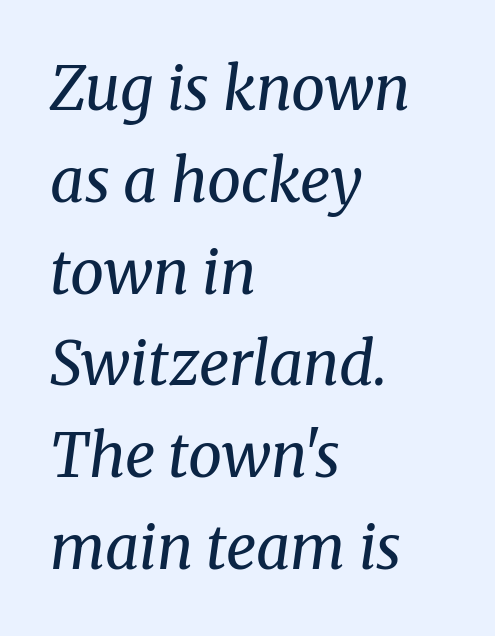
Observe the lean: these are italic letterforms. Tracking value appears to be zero — textbook default spacing. A normal amount of white space separates one row of letters from the next. These lines stack with their left ends in a neat column. Decoration check: the copy has no underline. Character widths vary here, with narrow letters taking less room than wide ones.
